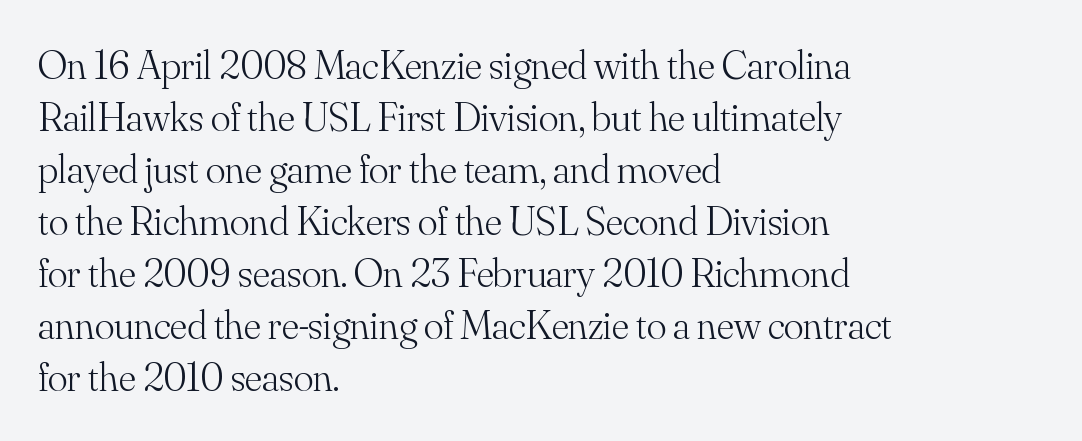
The letterforms sit shoulder to shoulder at normal distance. This is not heavy type; no bold has been used. Horizontally, the lines are justified to the leading edge only. Quick note: interline space is typical.
